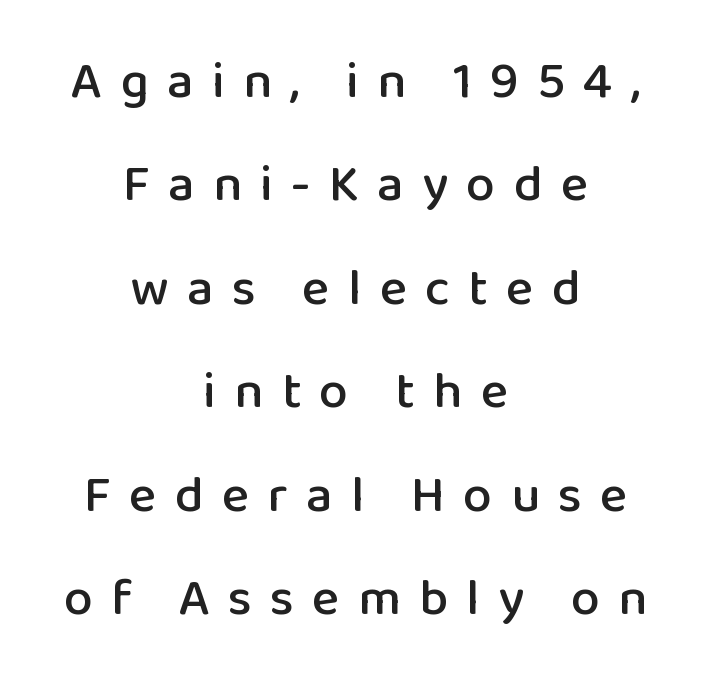
Q: Is the text italic (slanted)? A: No, it is upright.
Q: Is the typeface a serif or a sans-serif typeface? A: Sans-serif.
Q: Is the text underlined? A: No.
Q: How is the paragraph aligned? A: Centered.
Q: Is the spacing between letters normal or unusually wide? A: Unusually wide.
Q: Is the spacing between lines tight, normal or loose? A: Loose.
Q: Width (condensed, normal, or wide)? A: Normal.
Q: Stroke contrast? A: Low.
Q: x-height? A: Medium.
Q: Monospaced? A: No.
